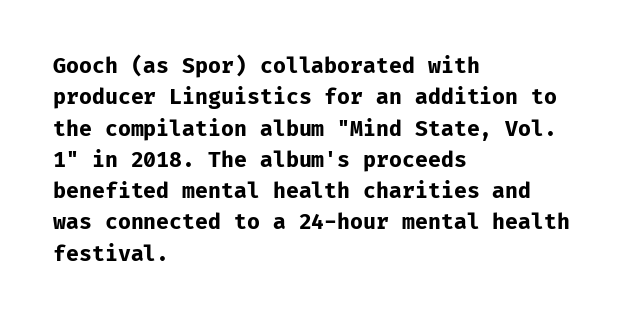
Q: Is the text bold? A: Yes.
Q: Is the text italic (slanted)? A: No, it is upright.
Q: Is the text underlined? A: No.
Q: How is the paragraph aligned? A: Left-aligned.
Q: Is the spacing between letters normal or unusually wide? A: Normal.
Q: Is the spacing between lines tight, normal or loose? A: Normal.
